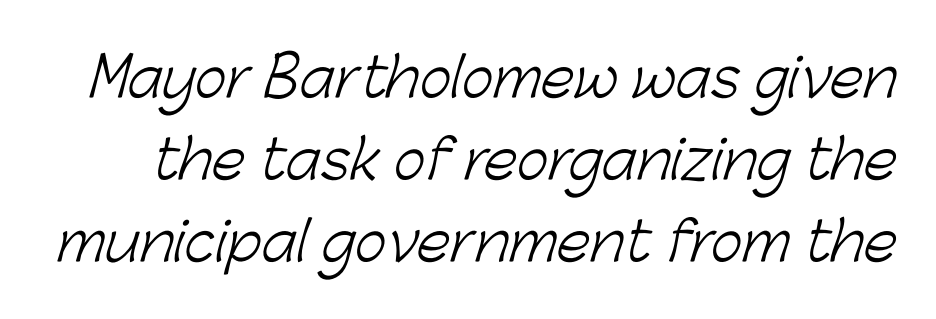
The image shows 54 px light sans-serif type; set normal line spacing (1.52x), normal letter spacing, not underlined; low stroke contrast and a medium x-height.
